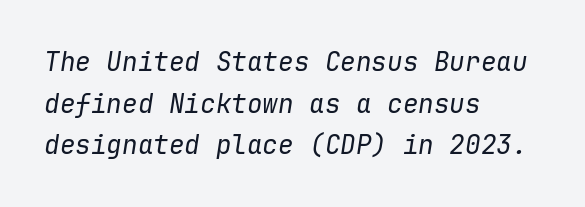
Q: Is the text bold? A: No.
Q: Is the text italic (slanted)? A: Yes, it leans right by about 9 degrees.
Q: Is the text underlined? A: No.
Q: How is the paragraph aligned? A: Left-aligned.
Q: Is the spacing between letters normal or unusually wide? A: Normal.
Q: Is the spacing between lines tight, normal or loose? A: Normal.
